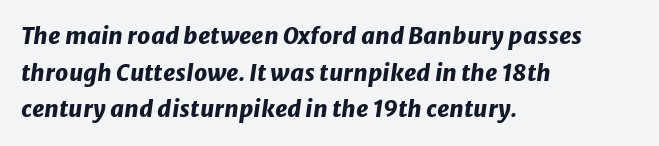
{"italic": "yes", "lean": "right", "slant_degrees": 8, "bold": "yes", "underline": "no", "align": "left", "line_spacing": "normal", "line_spacing_ratio": 1.59, "letter_spacing": "normal", "letter_spacing_em": 0.0, "glyph_px": 23}
